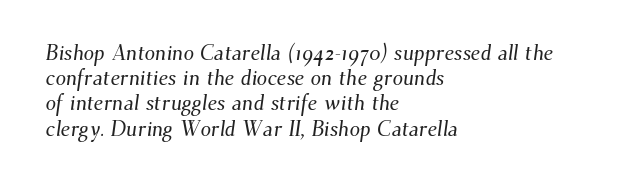
{"underline": "no", "align": "left", "line_spacing_ratio": 1.2, "letter_spacing": "normal", "letter_spacing_em": 0.0, "glyph_px": 21}
